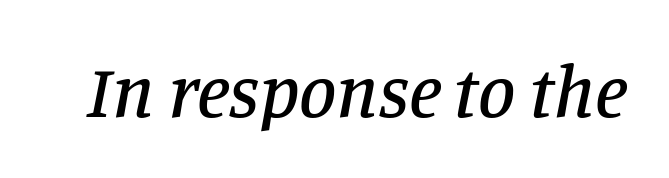
Here the designer chose a conventional face with non-uniform glyph widths. Letters rest on an invisible, unmarked baseline. Slant detected: the letters are inclined. Letterform terminals end in serifs throughout the passage.
